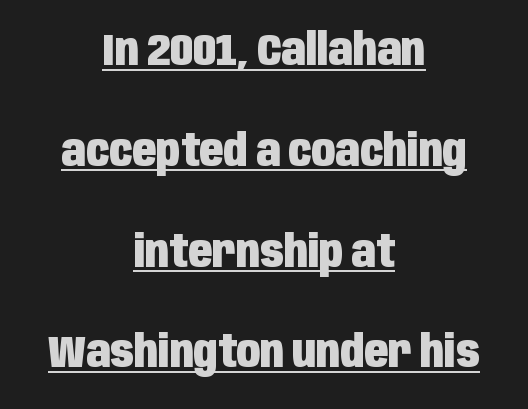
{"serif": "no", "italic": "no", "bold": "yes", "weight": "heavy", "width": "condensed", "stroke_contrast": "low", "x_height": "large", "monospaced": "no", "underline": "yes", "align": "center", "line_spacing": "loose", "line_spacing_ratio": 2.29, "letter_spacing": "normal", "letter_spacing_em": 0.0, "glyph_px": 44}
